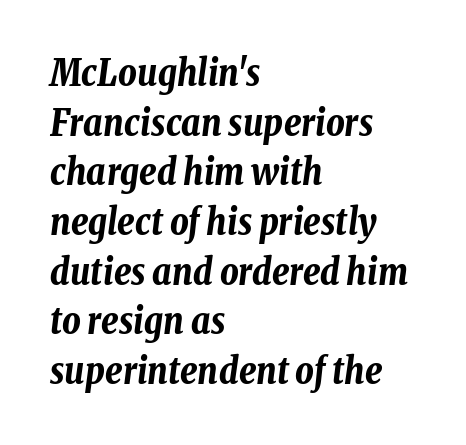
Yep, that's italic — everything's leaning. These lines are rendered in a variable-pitch font. A normal amount of white space separates one row of letters from the next. Left-aligned paragraph, ragged on the right.
